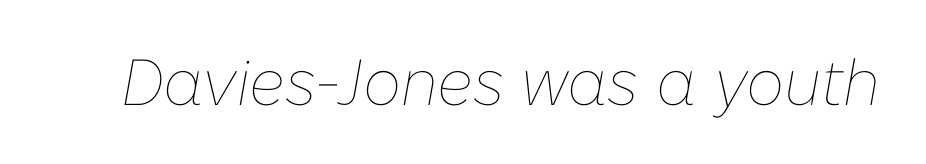
The image shows 65 px thin type, italic (leaning right); set normal letter spacing, not underlined; low stroke contrast and a medium x-height.
